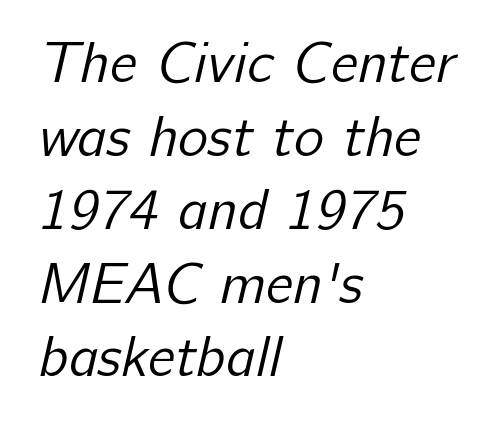
Q: Is the text bold? A: No.
Q: Is the typeface a serif or a sans-serif typeface? A: Sans-serif.
Q: Is the text underlined? A: No.
Q: How is the paragraph aligned? A: Left-aligned.
Q: Is the spacing between letters normal or unusually wide? A: Normal.
Q: Is the spacing between lines tight, normal or loose? A: Normal.
Q: Width (condensed, normal, or wide)? A: Normal.
Q: Stroke contrast? A: Low.
Q: x-height? A: Medium.
Q: Monospaced? A: No.
